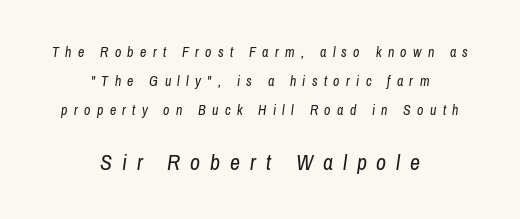
Q: Is the text bold? A: No.
Q: Is the text italic (slanted)? A: Yes, it leans right by about 8 degrees.
Q: Is the text underlined? A: No.
Q: How is the paragraph aligned? A: Centered.
Q: Is the spacing between letters normal or unusually wide? A: Unusually wide.
Q: Is the spacing between lines tight, normal or loose? A: Loose.
Q: Which block of text is set in a larger size, the first (top) or the second (bottom)? A: The second (bottom) one.
